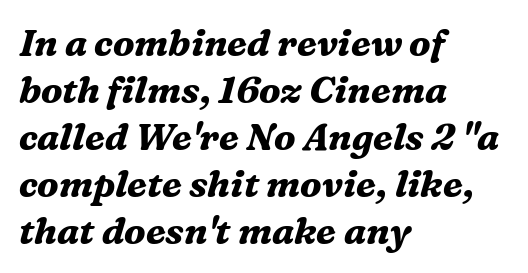
Q: Is the text bold? A: Yes.
Q: Is the text italic (slanted)? A: Yes, it leans right by about 16 degrees.
Q: Is the typeface a serif or a sans-serif typeface? A: Serif.
Q: Is the text underlined? A: No.
Q: How is the paragraph aligned? A: Left-aligned.
Q: Is the spacing between letters normal or unusually wide? A: Normal.
Q: Is the spacing between lines tight, normal or loose? A: Normal.
Q: Width (condensed, normal, or wide)? A: Normal.
Q: Stroke contrast? A: Medium.
Q: x-height? A: Medium.
Q: Monospaced? A: No.
